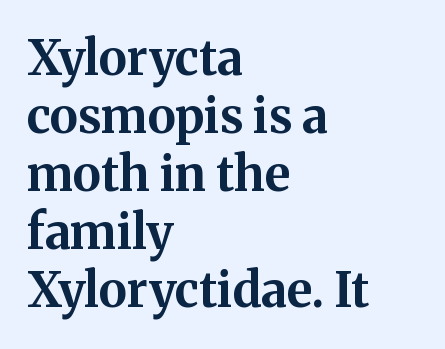
Letters rest on an invisible, unmarked baseline. The axis of the letterforms is exactly vertical. Typesetter's note: full bold, strokes at maximum text heaviness. Character widths vary here, with narrow letters taking less room than wide ones.
